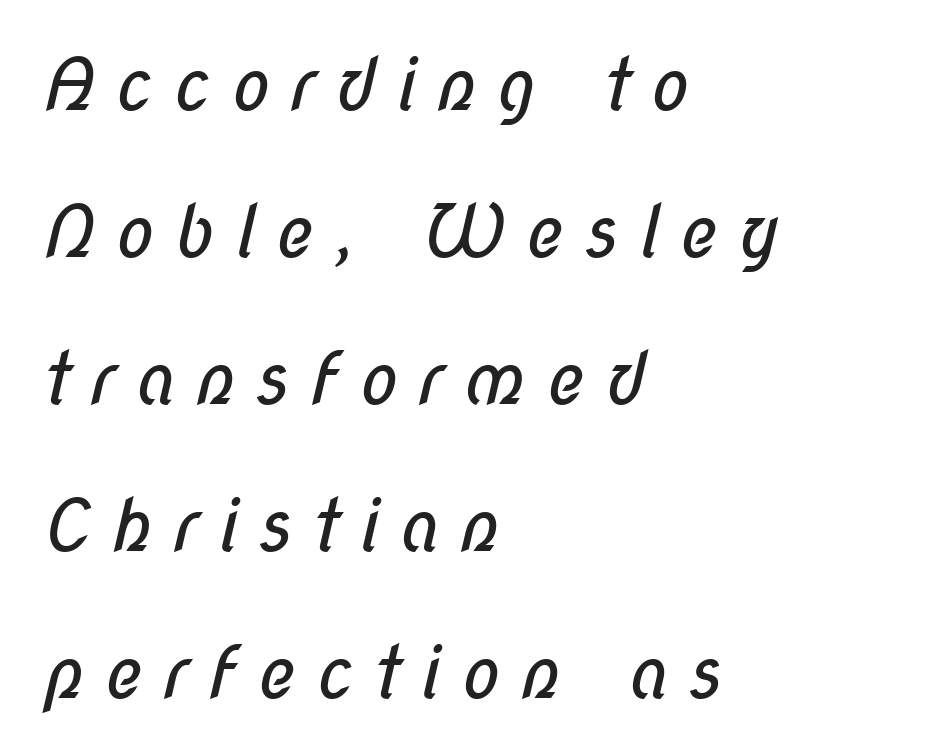
The image shows 72 px regular-weight, condensed sans-serif type; set left-aligned, loose line spacing (2.04x), unusually wide letter spacing (+0.27 em), not underlined; low stroke contrast and a medium x-height.
